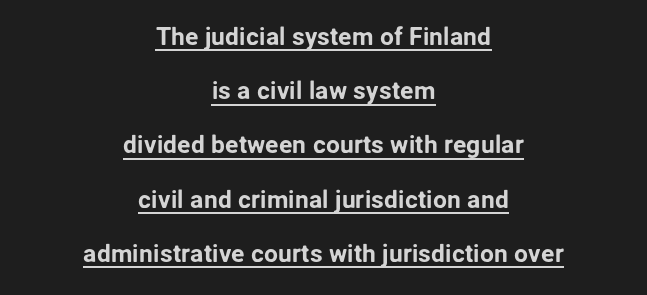
The passage shown stacks its lines with a broad gap. Does the copy run flush right? No — it is centered line by line. Designer's note — italics off, roman on. Glance below the letters and you will spot a drawn line. Look at the tracking — it's just the regular setting, nothing added.
